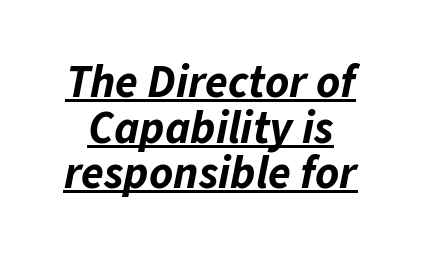
Quick note: italic. The face used here is rendered with its standard letterfit. You can see a thin bar hugging the bottom of the glyphs. Do the characters align in a grid? No, the font is proportional.
